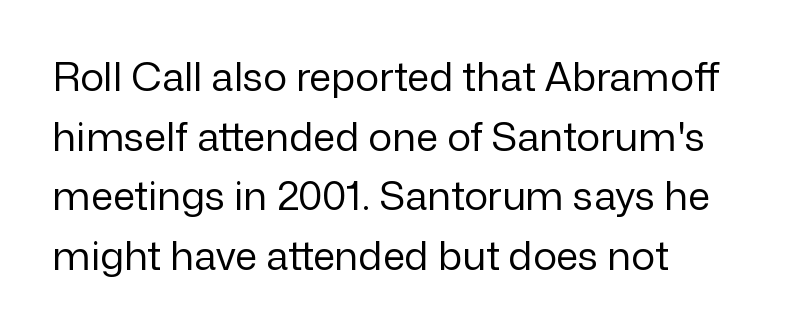
Grotesque or geometric, the face here clearly has no serifs. Does the copy run flush right? No — it runs flush left. Does the lettering tilt? It doesn't — this is upright. The line-height multiplier appears to be the usual default.
